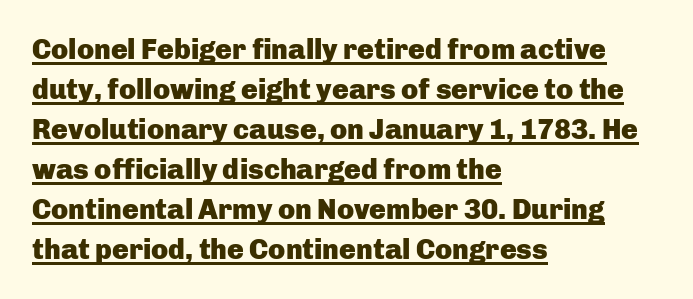
Q: Is the text bold? A: Yes.
Q: Is the text italic (slanted)? A: No, it is upright.
Q: Is the typeface a serif or a sans-serif typeface? A: Sans-serif.
Q: Is the text underlined? A: Yes.
Q: How is the paragraph aligned? A: Left-aligned.
Q: Is the spacing between letters normal or unusually wide? A: Normal.
Q: Is the spacing between lines tight, normal or loose? A: Normal.
Q: Width (condensed, normal, or wide)? A: Normal.
Q: Stroke contrast? A: Low.
Q: x-height? A: Medium.
Q: Monospaced? A: No.
